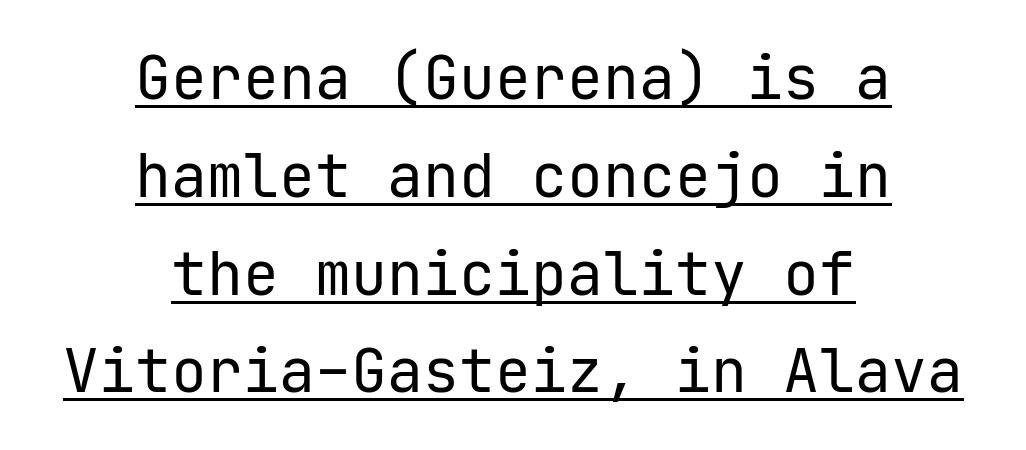
Looks like terminal output: every glyph gets an equal slot. Both edges are ragged and mirror each other, which tells us the setting is centered. Observe the absence of serifs on each vertical stroke in this sample. A light-to-regular cut is what we see here. Line spacing here is normal. Upright lettering throughout.
